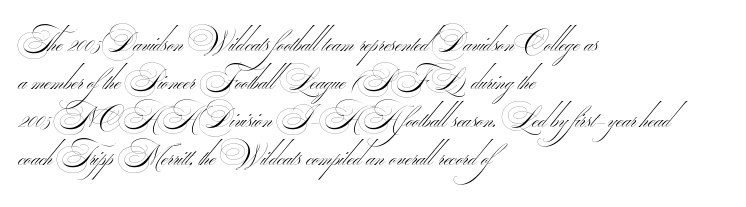
Character widths vary here, with narrow letters taking less room than wide ones. Stems and bowls with no extra thickness — not bold. The passage shown is not underscored anywhere. Normally led — the rows are evenly, conventionally spaced.
